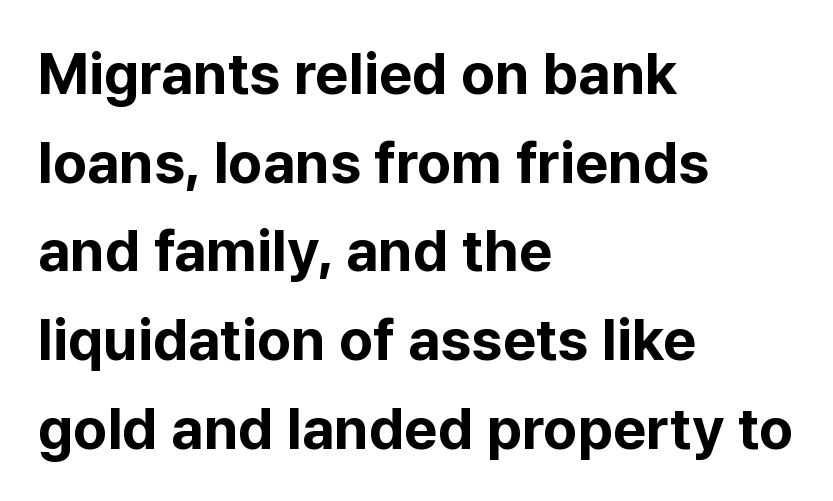
The space beneath each line is pristine and unruled. Characters remain perfectly vertical along every line. Leading: standard. Character widths vary here, with narrow letters taking less room than wide ones. Typographic density is high because the face is bold. Font category for this specimen: sans-serif.
